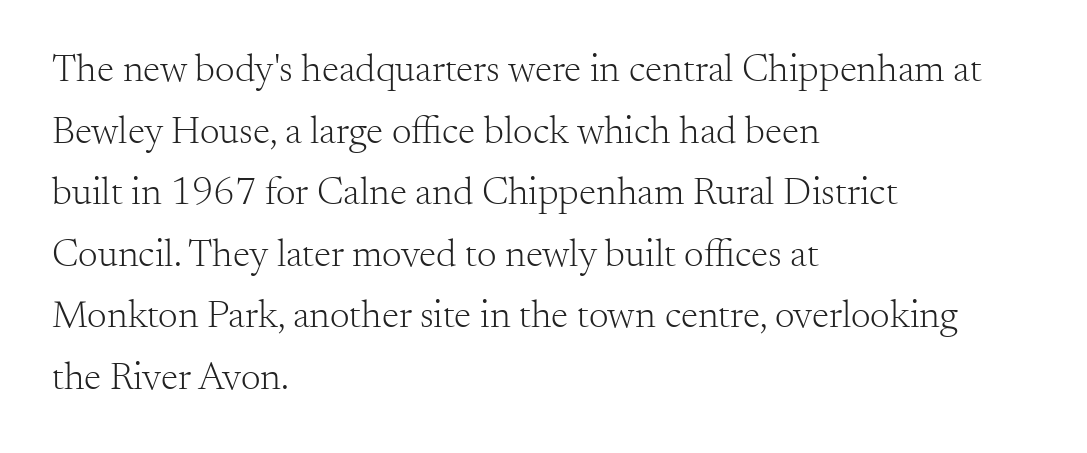
Q: Is the text bold? A: No.
Q: Is the text italic (slanted)? A: No, it is upright.
Q: Is the typeface a serif or a sans-serif typeface? A: Serif.
Q: Is the text underlined? A: No.
Q: How is the paragraph aligned? A: Left-aligned.
Q: Is the spacing between letters normal or unusually wide? A: Normal.
Q: Is the spacing between lines tight, normal or loose? A: Normal.
Q: Width (condensed, normal, or wide)? A: Normal.
Q: Stroke contrast? A: Medium.
Q: x-height? A: Small.
Q: Monospaced? A: No.
